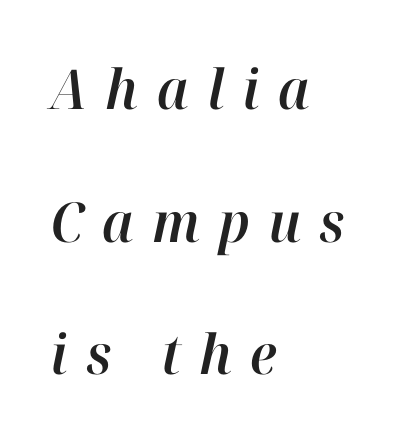
{"italic": "yes", "lean": "right", "slant_degrees": 12, "width": "normal", "stroke_contrast": "high", "x_height": "medium", "monospaced": "no", "underline": "no", "align": "left", "line_spacing": "loose", "line_spacing_ratio": 2.41, "letter_spacing": "wide", "letter_spacing_em": 0.33, "glyph_px": 55}
